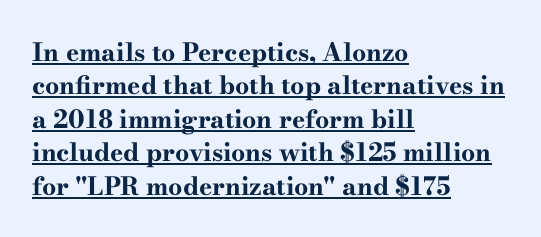
The image shows 25 px bold type, upright; set left-aligned, normal line spacing (1.34x), normal letter spacing, underlined.
